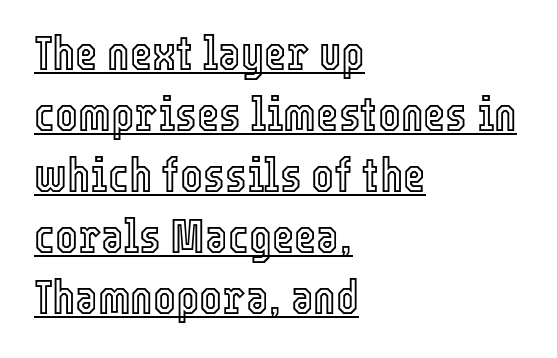
The image shows 48 px condensed type, upright; set left-aligned, normal line spacing (1.27x), normal letter spacing, underlined; a medium x-height.
